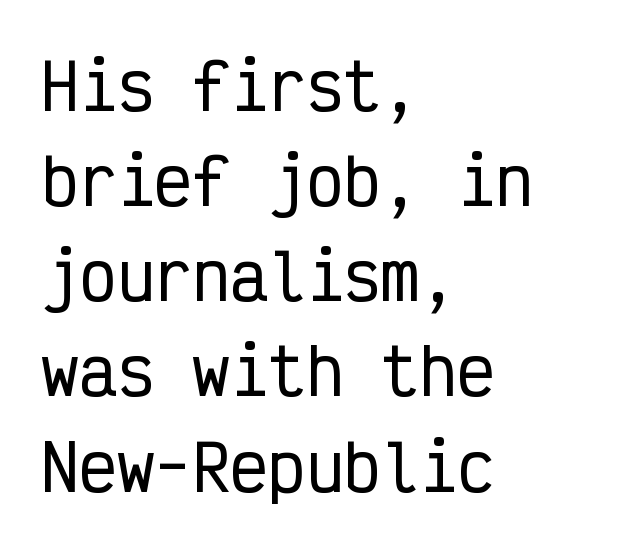
{"serif": "no", "italic": "no", "width": "condensed", "stroke_contrast": "low", "x_height": "medium", "monospaced": "yes", "underline": "no", "align": "left", "line_spacing": "normal", "line_spacing_ratio": 1.51, "letter_spacing": "normal", "letter_spacing_em": 0.0, "glyph_px": 63}
